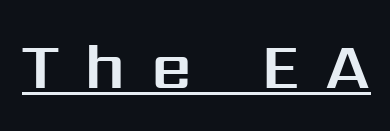
{"serif": "no", "italic": "no", "width": "normal", "stroke_contrast": "medium", "x_height": "medium", "monospaced": "no", "underline": "yes", "letter_spacing": "wide", "letter_spacing_em": 0.4, "glyph_px": 64}
